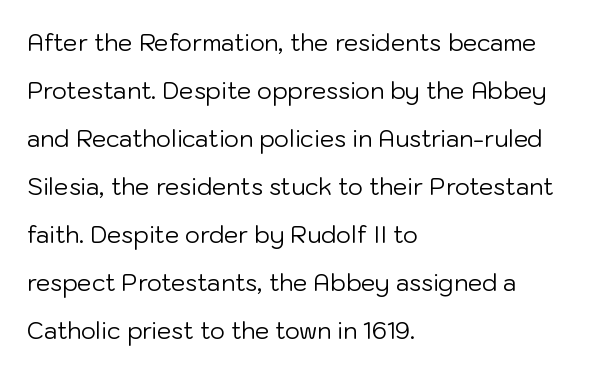
The image shows 23 px text type, upright; set left-aligned, loose line spacing (2.09x), normal letter spacing, not underlined.
